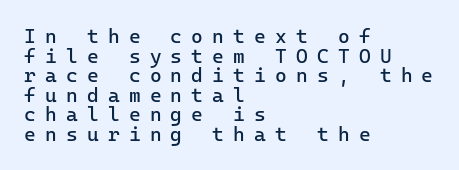
The image shows 20 px text type, upright; set left-aligned, tight line spacing (0.98x), unusually wide letter spacing (+0.46 em), not underlined.
